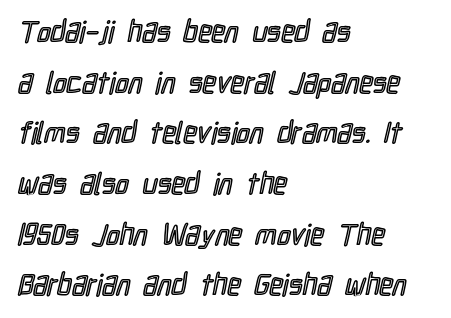
The image shows 30 px condensed type; set left-aligned, normal line spacing (1.69x), normal letter spacing, not underlined; a medium x-height.
